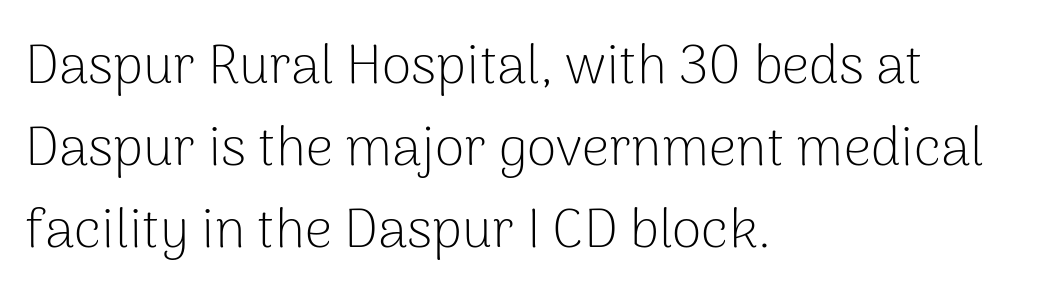
{"serif": "no", "italic": "no", "bold": "no", "weight": "light", "width": "normal", "stroke_contrast": "low", "x_height": "medium", "monospaced": "no", "underline": "no", "align": "left", "line_spacing": "normal", "line_spacing_ratio": 1.52, "letter_spacing": "normal", "letter_spacing_em": 0.0, "glyph_px": 54}
